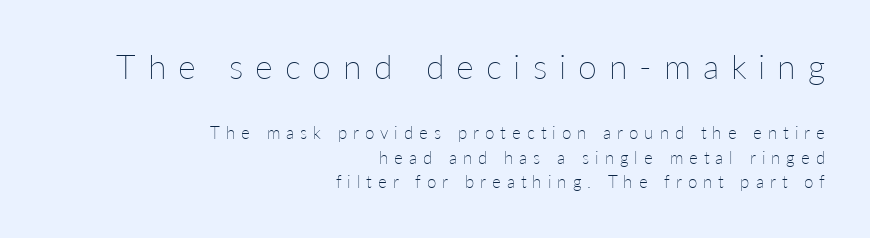
How are the letters spaced? Widely, with obvious added tracking. Every stem runs plumb, perpendicular to the baseline. The passage shown stacks its lines at a standard gap. Look at the glyph heights: the upper group is clearly the bigger setting. Bare-footed words on every line.
